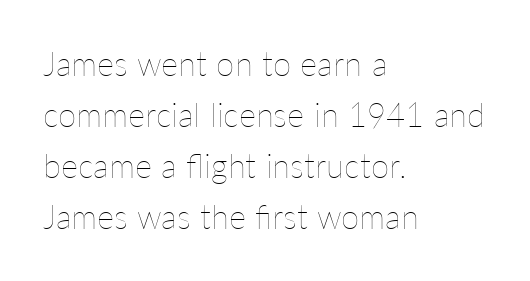
{"italic": "no", "bold": "no", "weight": "thin", "width": "normal", "stroke_contrast": "low", "x_height": "medium", "monospaced": "no", "underline": "no", "align": "left", "line_spacing": "normal", "line_spacing_ratio": 1.55, "letter_spacing": "normal", "letter_spacing_em": 0.0, "glyph_px": 33}
